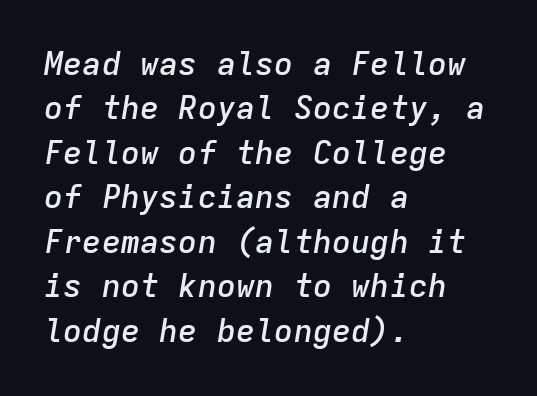
Here the glyphs are tracked normally, forming tight word shapes. The ragged edge is on the right, which tells us the setting is flush left. These lines sit exactly where default settings would place them. The face used here is monospaced, like something from a code editor. The rendering uses a semibold face; strokes are thickened but not to full bold.
